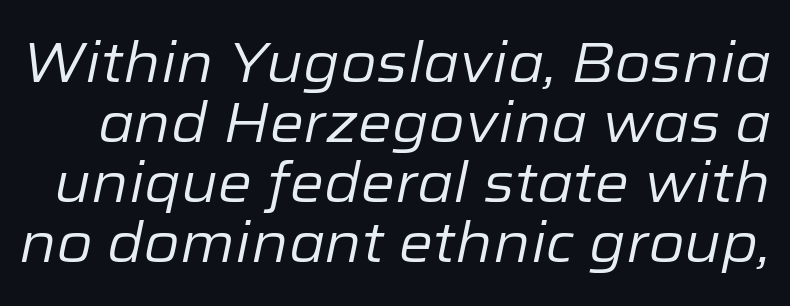
{"italic": "yes", "lean": "right", "slant_degrees": 12, "bold": "no", "weight": "regular", "width": "normal", "stroke_contrast": "low", "x_height": "medium", "monospaced": "no", "underline": "no", "line_spacing": "tight", "line_spacing_ratio": 1.09, "letter_spacing": "normal", "letter_spacing_em": 0.0, "glyph_px": 55}
